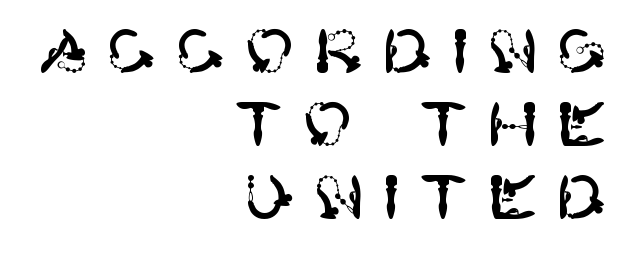
{"serif": "no", "italic": "no", "width": "normal", "stroke_contrast": "high", "x_height": "large", "underline": "no", "align": "right", "line_spacing_ratio": 1.2, "letter_spacing": "wide", "letter_spacing_em": 0.29, "glyph_px": 61}
